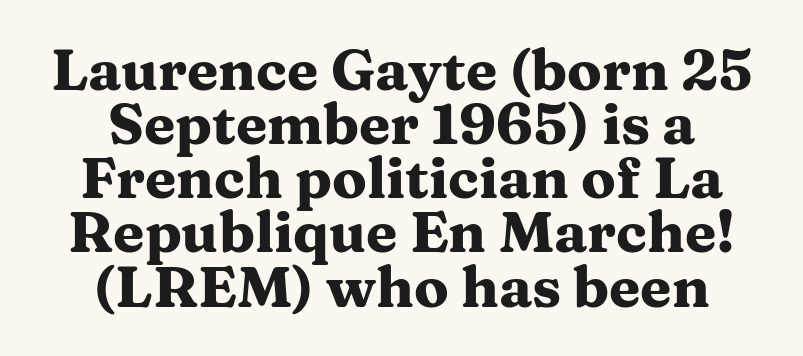
{"serif": "yes", "italic": "no", "bold": "yes", "weight": "heavy", "width": "wide", "stroke_contrast": "medium", "x_height": "medium", "monospaced": "no", "underline": "no", "align": "center", "line_spacing": "tight", "line_spacing_ratio": 0.95, "letter_spacing": "normal", "letter_spacing_em": 0.0, "glyph_px": 57}
